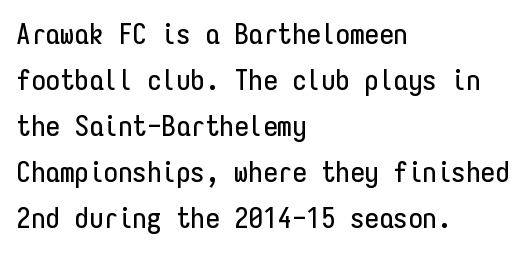
Q: Is the text italic (slanted)? A: No, it is upright.
Q: Is the typeface a serif or a sans-serif typeface? A: Sans-serif.
Q: Is the text underlined? A: No.
Q: How is the paragraph aligned? A: Left-aligned.
Q: Is the spacing between letters normal or unusually wide? A: Normal.
Q: Is the spacing between lines tight, normal or loose? A: Normal.
Q: Width (condensed, normal, or wide)? A: Condensed.
Q: Stroke contrast? A: Low.
Q: x-height? A: Medium.
Q: Monospaced? A: Yes.
